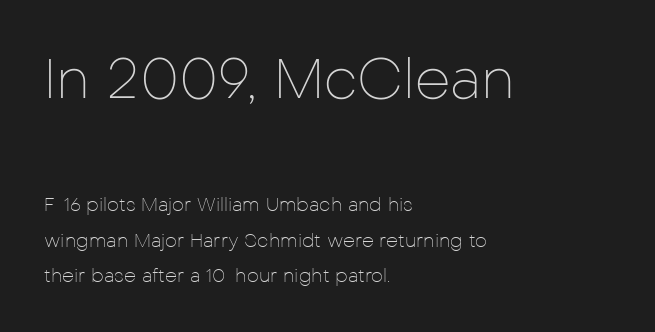
Q: Is the text bold? A: No.
Q: Is the text italic (slanted)? A: No, it is upright.
Q: Is the typeface a serif or a sans-serif typeface? A: Sans-serif.
Q: Is the text underlined? A: No.
Q: How is the paragraph aligned? A: Left-aligned.
Q: Is the spacing between letters normal or unusually wide? A: Normal.
Q: Which block of text is set in a larger size, the first (top) or the second (bottom)? A: The first (top) one.
Q: Width (condensed, normal, or wide)? A: Normal.
Q: Stroke contrast? A: Low.
Q: x-height? A: Medium.
Q: Monospaced? A: No.
